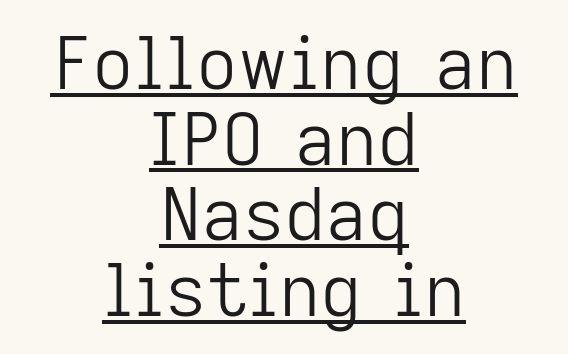
Each stroke keeps to a modest, everyday thickness or less. There is no visible air inserted between adjacent glyphs. Emphasis is given by a line drawn under the lettering. These lines are rendered in a variable-pitch font. Classification — sans serif.
